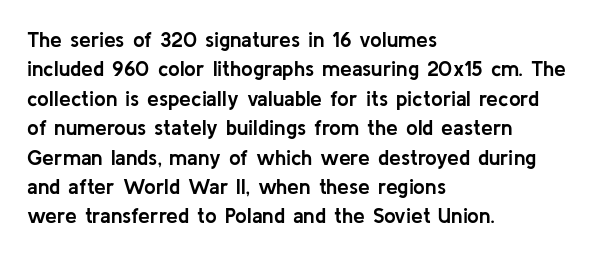
Q: Is the text bold? A: Yes.
Q: Is the text italic (slanted)? A: No, it is upright.
Q: Is the text underlined? A: No.
Q: How is the paragraph aligned? A: Left-aligned.
Q: Is the spacing between letters normal or unusually wide? A: Normal.
Q: Is the spacing between lines tight, normal or loose? A: Normal.
